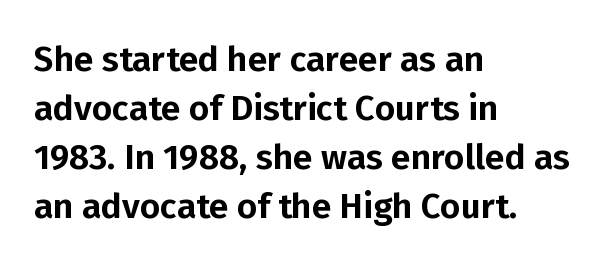
The image shows 35 px sans-serif type, upright; set left-aligned, normal line spacing (1.4x), normal letter spacing, not underlined; low stroke contrast and a medium x-height.
